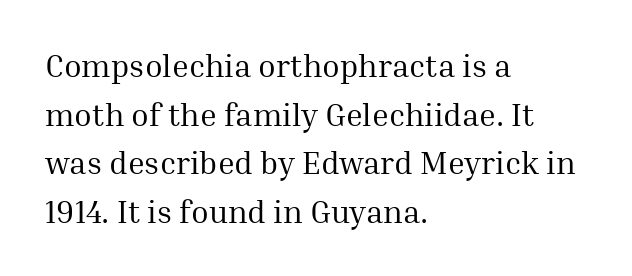
Q: Is the text bold? A: No.
Q: Is the text italic (slanted)? A: No, it is upright.
Q: Is the typeface a serif or a sans-serif typeface? A: Serif.
Q: Is the text underlined? A: No.
Q: How is the paragraph aligned? A: Left-aligned.
Q: Is the spacing between letters normal or unusually wide? A: Normal.
Q: Is the spacing between lines tight, normal or loose? A: Normal.
Q: Width (condensed, normal, or wide)? A: Normal.
Q: Stroke contrast? A: Medium.
Q: x-height? A: Medium.
Q: Monospaced? A: No.
